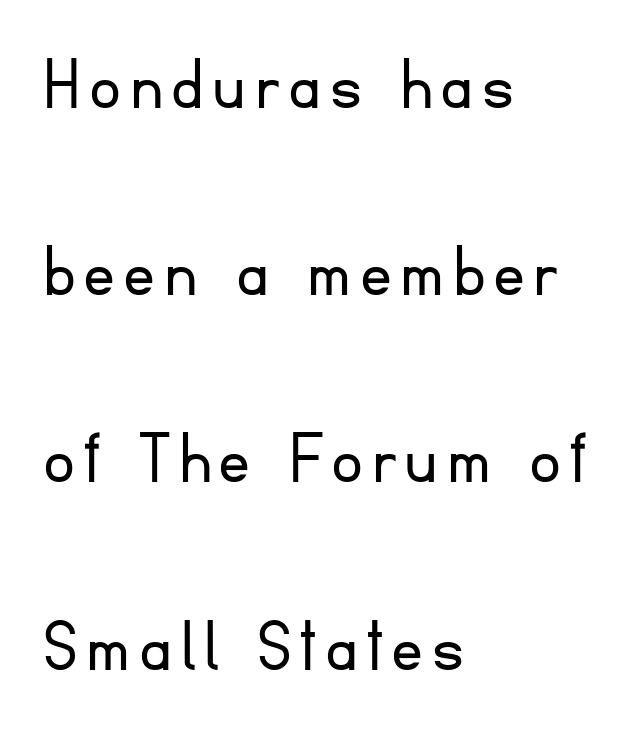
The image shows 79 px light sans-serif type, upright; set left-aligned, loose line spacing (2.37x), not underlined; low stroke contrast and a small x-height.
